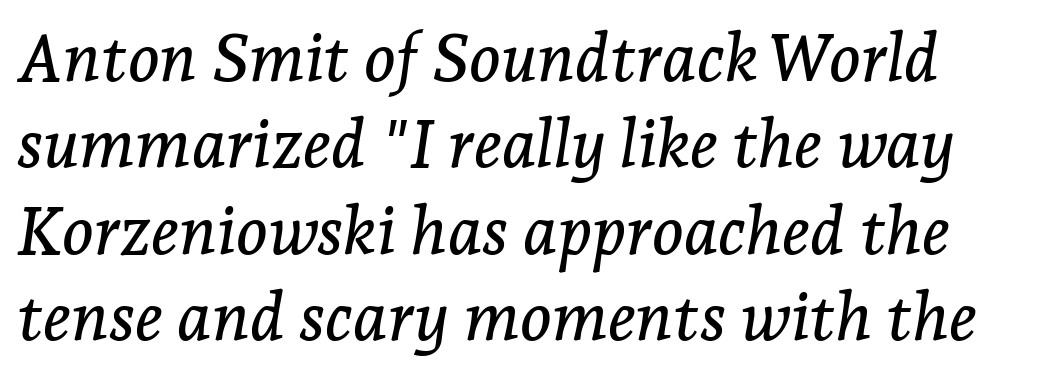
The image shows 67 px serif type, italic (leaning right); set normal line spacing (1.29x), normal letter spacing, not underlined; low stroke contrast and a medium x-height.
